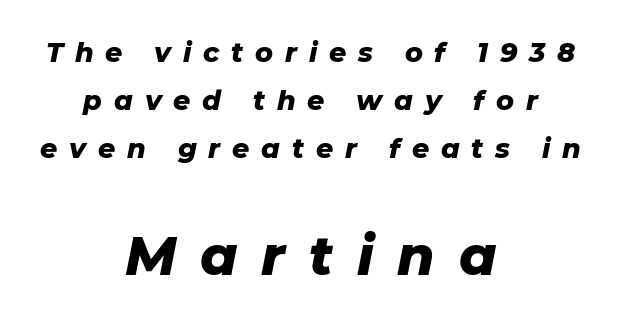
The image shows 54 px heavy type, italic (leaning right); set centered, line spacing 1.78x, unusually wide letter spacing (+0.44 em), not underlined; the second (bottom) block is 2.0x larger; low stroke contrast and a medium x-height.
